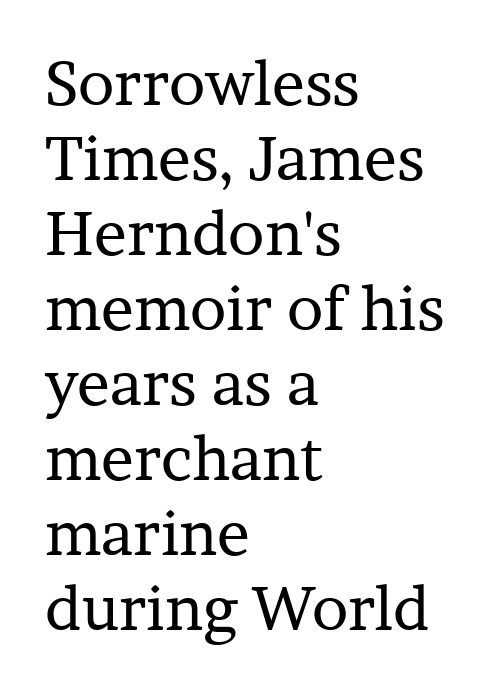
The image shows 61 px regular-weight serif type, upright; set left-aligned, line spacing 1.23x, normal letter spacing, not underlined; low stroke contrast and a medium x-height.
